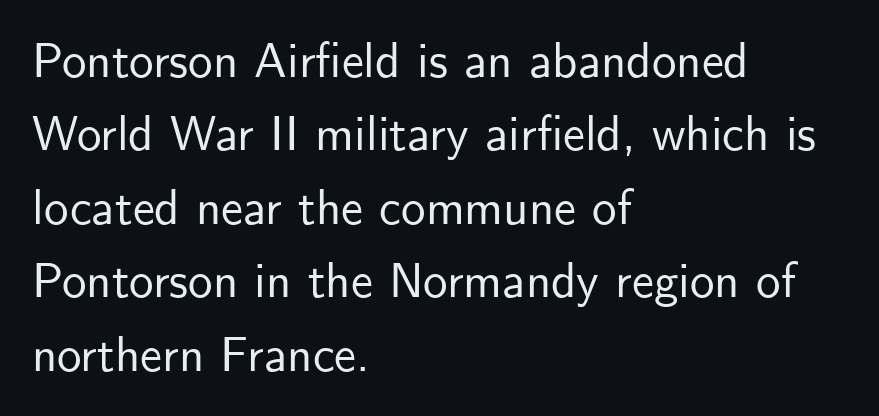
The image shows 49 px sans-serif type, upright; set left-aligned, normal line spacing (1.5x), normal letter spacing, not underlined; low stroke contrast and a small x-height.
